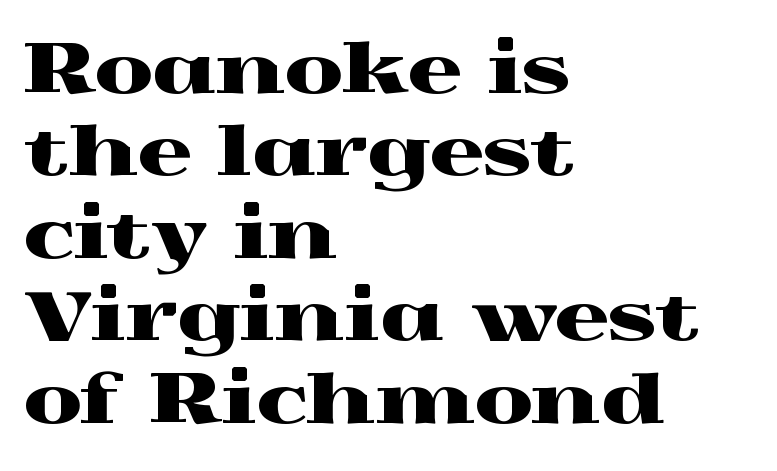
Q: Is the text italic (slanted)? A: No, it is upright.
Q: Is the typeface a serif or a sans-serif typeface? A: Serif.
Q: Is the text underlined? A: No.
Q: How is the paragraph aligned? A: Left-aligned.
Q: Is the spacing between letters normal or unusually wide? A: Normal.
Q: Width (condensed, normal, or wide)? A: Wide.
Q: x-height? A: Medium.
Q: Monospaced? A: No.
